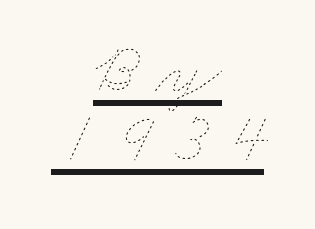
{"bold": "no", "weight": "thin", "width": "wide", "stroke_contrast": "low", "x_height": "small", "monospaced": "no", "underline": "yes", "align": "center", "line_spacing": "tight", "line_spacing_ratio": 0.96, "letter_spacing": "wide", "letter_spacing_em": 0.25, "glyph_px": 72}
